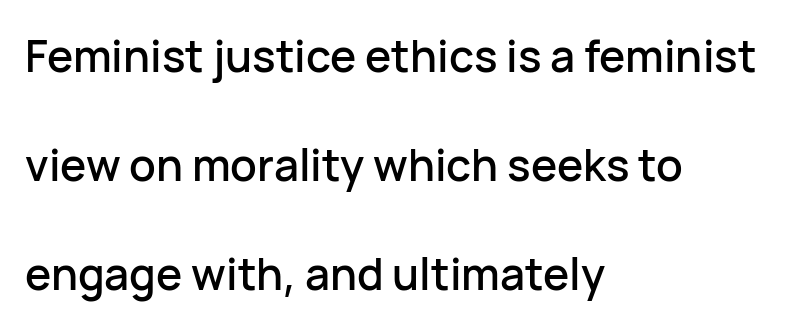
{"serif": "no", "italic": "no", "width": "normal", "stroke_contrast": "low", "x_height": "medium", "monospaced": "no", "underline": "no", "align": "left", "line_spacing": "loose", "line_spacing_ratio": 2.48, "letter_spacing": "normal", "letter_spacing_em": 0.0, "glyph_px": 44}
